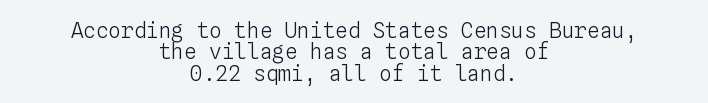
Q: Is the text bold? A: No.
Q: Is the text italic (slanted)? A: No, it is upright.
Q: Is the text underlined? A: No.
Q: How is the paragraph aligned? A: Centered.
Q: Is the spacing between letters normal or unusually wide? A: Normal.
Q: Is the spacing between lines tight, normal or loose? A: Tight.
